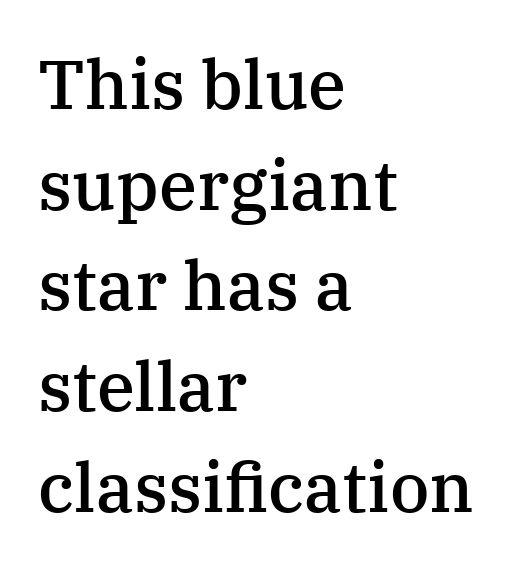
The line texture is even and compact thanks to regular tracking. No italicization has been applied; the sample stays upright. Yep, those are serifs on the letters. If you drew a ruler down the left edge, every line would touch it. Varying glyph widths throughout — classic text-font behaviour.
